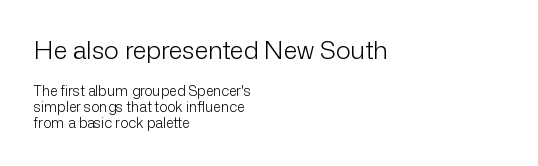
The image shows 25 px text type, upright; set left-aligned, tight line spacing (1.13x), normal letter spacing, not underlined; the first (top) block is 1.79x larger.
